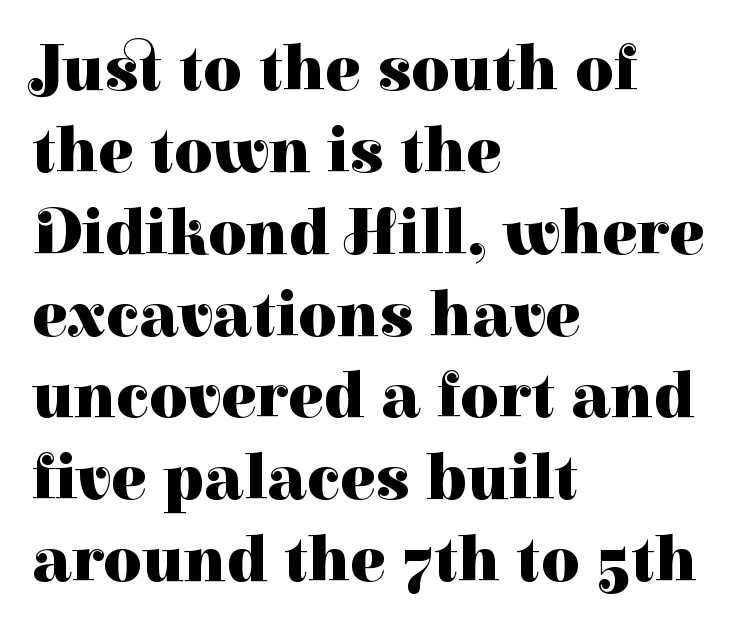
Visually the block forms a straight wall on the left and a jagged coastline on the right. Letters rest on an invisible, unmarked baseline. The letters are bold, with thick, heavy strokes. Nope, not italic — everything's standing straight. This sample has the flowing, uneven cadence of proportional lettering. A typesetter would label this face a serif.
